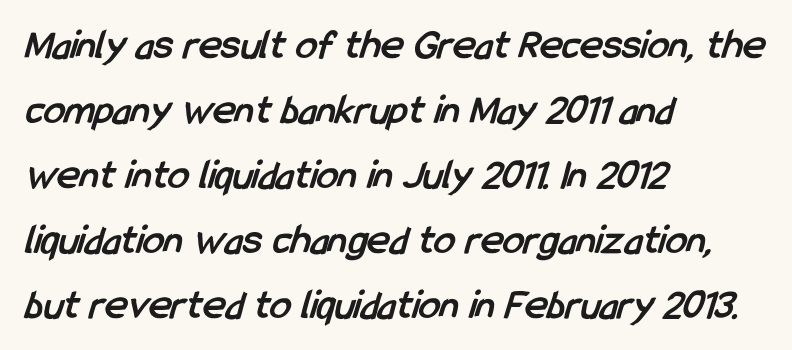
{"serif": "no", "bold": "yes", "weight": "semibold", "width": "condensed", "stroke_contrast": "low", "x_height": "medium", "monospaced": "no", "underline": "no", "align": "left", "line_spacing": "normal", "line_spacing_ratio": 1.51, "letter_spacing": "normal", "letter_spacing_em": 0.0, "glyph_px": 43}
